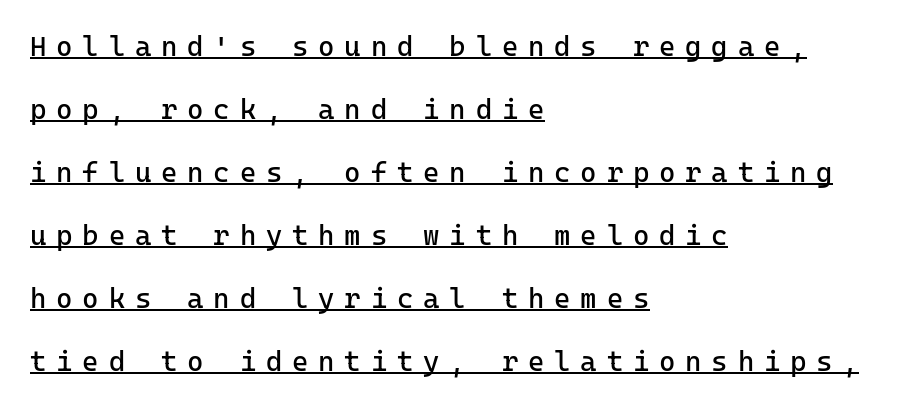
The image shows 28 px regular-weight sans-serif type, upright, monospaced; set left-aligned, loose line spacing (2.25x), unusually wide letter spacing (+0.35 em), underlined; low stroke contrast and a medium x-height.
